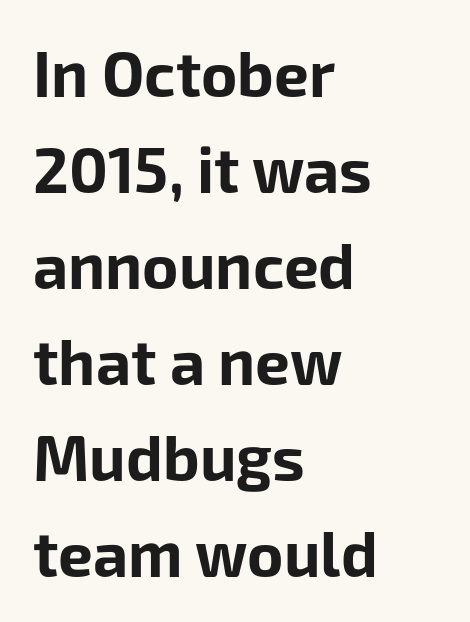
The image shows 62 px bold sans-serif type, upright; set left-aligned, normal line spacing (1.55x), normal letter spacing, not underlined; low stroke contrast and a medium x-height.
